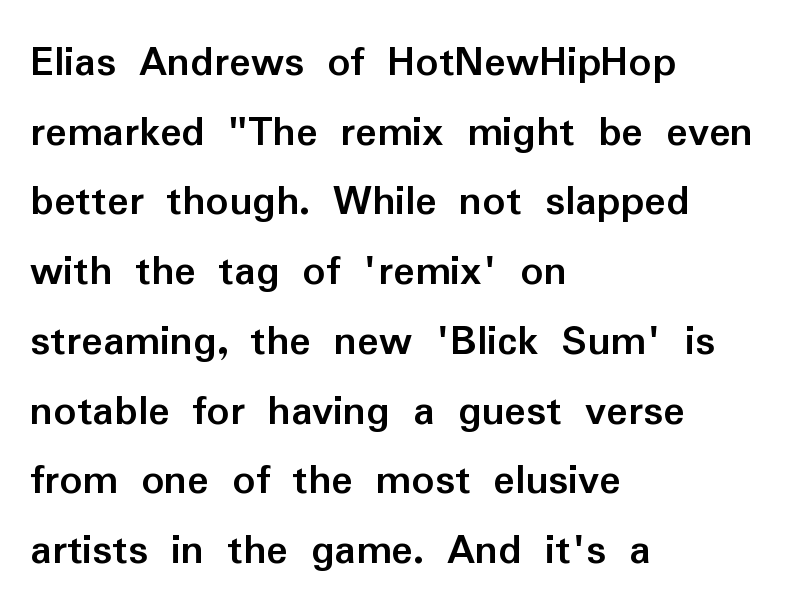
Q: Is the text bold? A: Yes.
Q: Is the text italic (slanted)? A: No, it is upright.
Q: Is the typeface a serif or a sans-serif typeface? A: Sans-serif.
Q: Is the text underlined? A: No.
Q: How is the paragraph aligned? A: Left-aligned.
Q: Is the spacing between letters normal or unusually wide? A: Normal.
Q: Is the spacing between lines tight, normal or loose? A: Normal.
Q: Width (condensed, normal, or wide)? A: Normal.
Q: Stroke contrast? A: Low.
Q: x-height? A: Medium.
Q: Monospaced? A: No.
